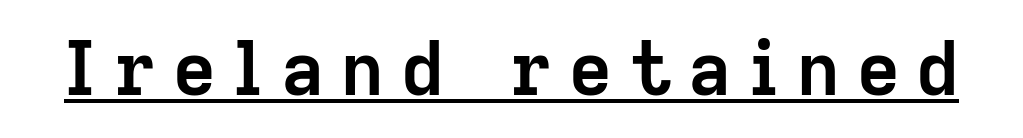
{"serif": "no", "italic": "no", "bold": "yes", "weight": "semibold", "width": "normal", "stroke_contrast": "low", "x_height": "medium", "monospaced": "no", "underline": "yes", "letter_spacing": "wide", "letter_spacing_em": 0.23, "glyph_px": 74}
